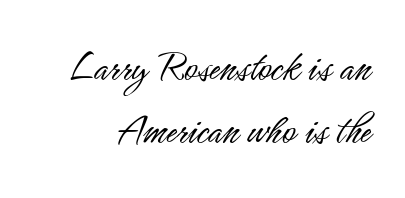
Q: Is the text bold? A: No.
Q: Is the text italic (slanted)? A: Yes.
Q: Is the typeface a serif or a sans-serif typeface? A: Sans-serif.
Q: Is the text underlined? A: No.
Q: Is the spacing between letters normal or unusually wide? A: Normal.
Q: Is the spacing between lines tight, normal or loose? A: Normal.
Q: Width (condensed, normal, or wide)? A: Condensed.
Q: Stroke contrast? A: Low.
Q: x-height? A: Small.
Q: Monospaced? A: No.
